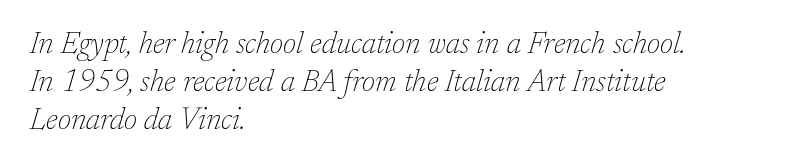
Q: Is the text bold? A: No.
Q: Is the text italic (slanted)? A: Yes, it leans right by about 17 degrees.
Q: Is the typeface a serif or a sans-serif typeface? A: Serif.
Q: Is the text underlined? A: No.
Q: How is the paragraph aligned? A: Left-aligned.
Q: Is the spacing between letters normal or unusually wide? A: Normal.
Q: Is the spacing between lines tight, normal or loose? A: Normal.
Q: Width (condensed, normal, or wide)? A: Normal.
Q: Stroke contrast? A: Low.
Q: x-height? A: Medium.
Q: Monospaced? A: No.
